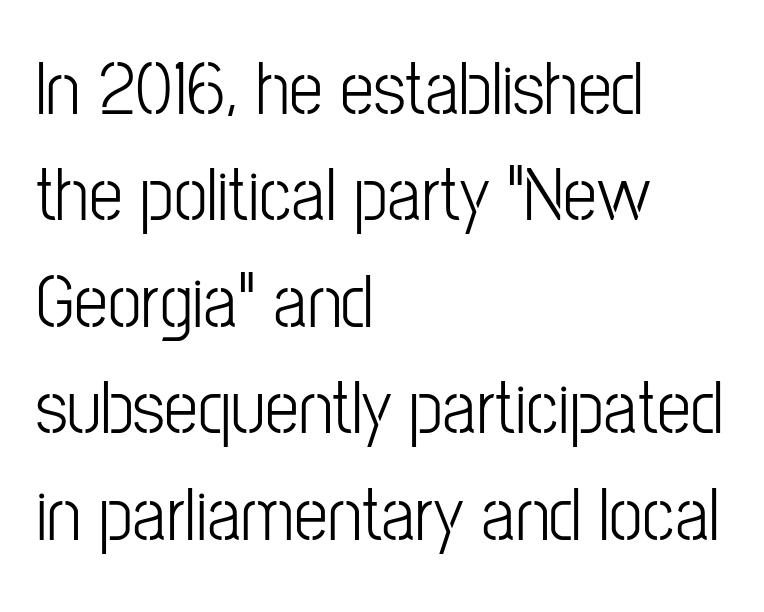
Q: Is the text italic (slanted)? A: No, it is upright.
Q: Is the typeface a serif or a sans-serif typeface? A: Sans-serif.
Q: Is the text underlined? A: No.
Q: How is the paragraph aligned? A: Left-aligned.
Q: Is the spacing between letters normal or unusually wide? A: Normal.
Q: Is the spacing between lines tight, normal or loose? A: Normal.
Q: Width (condensed, normal, or wide)? A: Condensed.
Q: Stroke contrast? A: Low.
Q: x-height? A: Medium.
Q: Monospaced? A: No.
